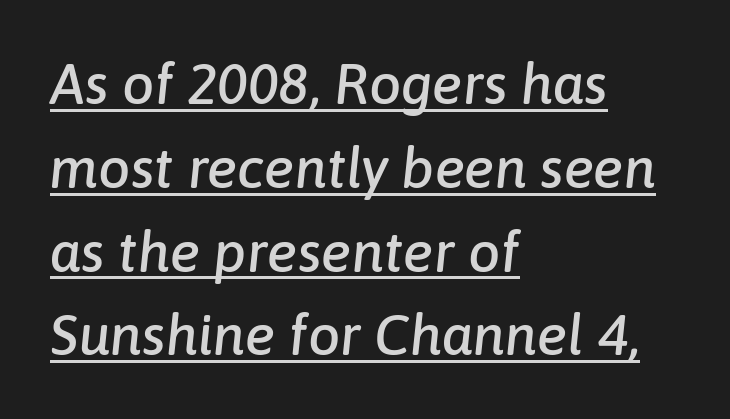
Q: Is the text italic (slanted)? A: Yes, it leans right by about 6 degrees.
Q: Is the text underlined? A: Yes.
Q: How is the paragraph aligned? A: Left-aligned.
Q: Is the spacing between letters normal or unusually wide? A: Normal.
Q: Is the spacing between lines tight, normal or loose? A: Normal.
Q: Width (condensed, normal, or wide)? A: Normal.
Q: Stroke contrast? A: Low.
Q: x-height? A: Medium.
Q: Monospaced? A: No.
